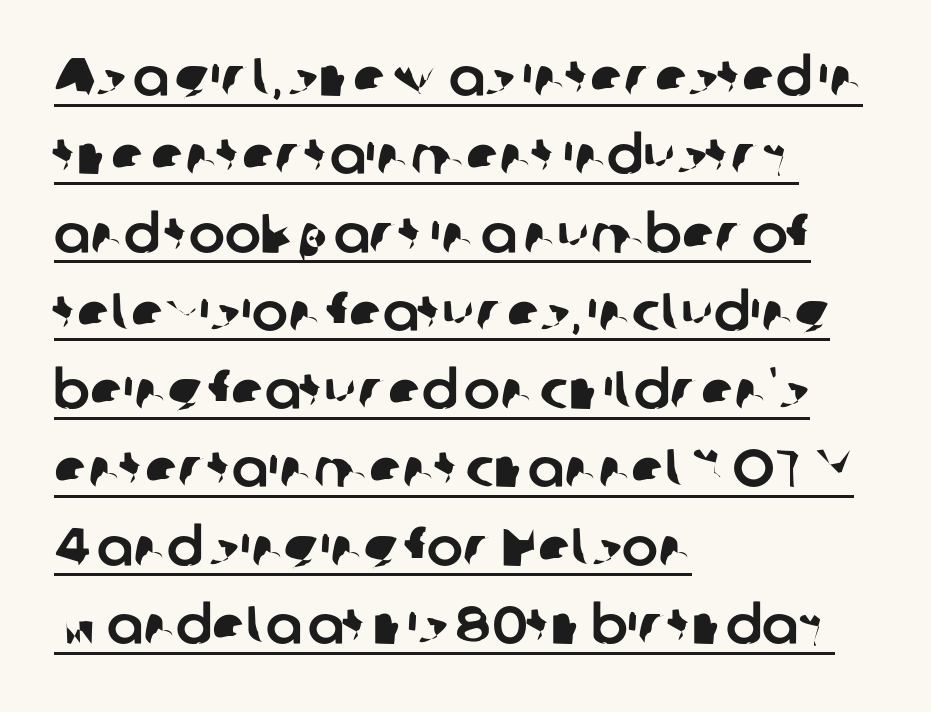
{"serif": "no", "width": "normal", "stroke_contrast": "low", "x_height": "medium", "monospaced": "no", "underline": "yes", "align": "left", "line_spacing": "normal", "line_spacing_ratio": 1.45, "letter_spacing": "normal", "letter_spacing_em": 0.0, "glyph_px": 54}
